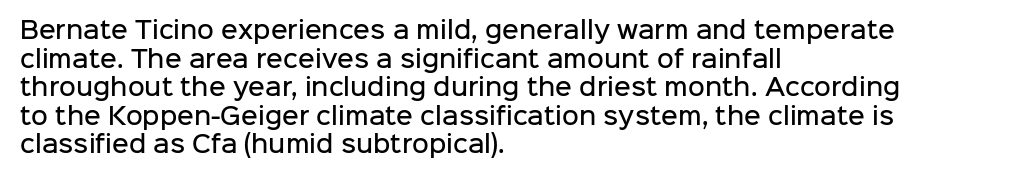
Q: Is the text bold? A: Semi-bold.
Q: Is the text italic (slanted)? A: No, it is upright.
Q: Is the text underlined? A: No.
Q: How is the paragraph aligned? A: Left-aligned.
Q: Is the spacing between letters normal or unusually wide? A: Normal.
